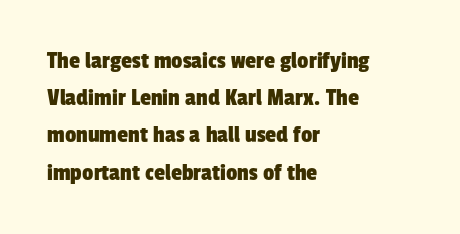
The image shows 25 px text type; set left-aligned, normal line spacing (1.49x), normal letter spacing, not underlined.
